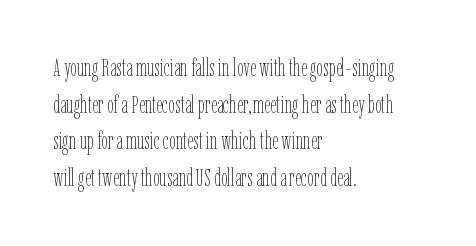
The image shows 24 px text type, upright; set left-aligned, normal line spacing (1.53x), normal letter spacing, not underlined.
